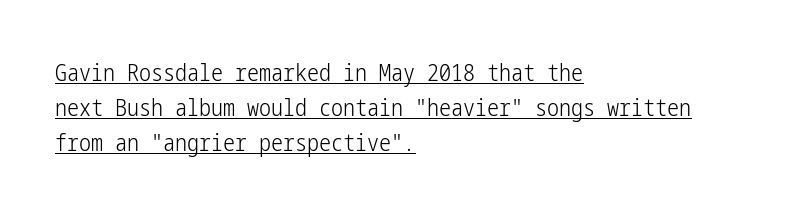
{"italic": "no", "bold": "no", "underline": "yes", "align": "left", "line_spacing": "normal", "line_spacing_ratio": 1.46, "letter_spacing": "normal", "letter_spacing_em": 0.0, "glyph_px": 24}
